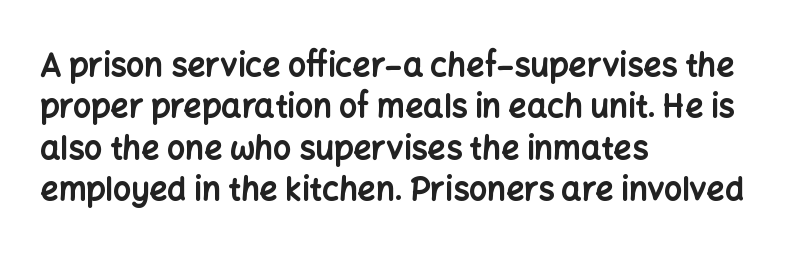
Q: Is the text bold? A: Yes.
Q: Is the text italic (slanted)? A: No, it is upright.
Q: Is the typeface a serif or a sans-serif typeface? A: Sans-serif.
Q: Is the text underlined? A: No.
Q: How is the paragraph aligned? A: Left-aligned.
Q: Is the spacing between letters normal or unusually wide? A: Normal.
Q: Is the spacing between lines tight, normal or loose? A: Normal.
Q: Width (condensed, normal, or wide)? A: Normal.
Q: Stroke contrast? A: Low.
Q: x-height? A: Medium.
Q: Monospaced? A: No.
